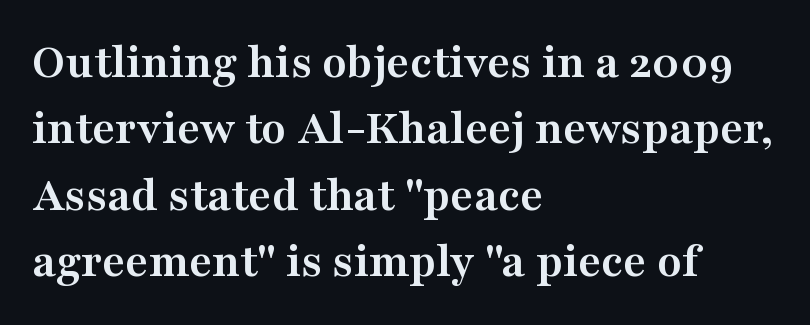
Q: Is the text bold? A: Yes.
Q: Is the text italic (slanted)? A: No, it is upright.
Q: Is the typeface a serif or a sans-serif typeface? A: Serif.
Q: Is the text underlined? A: No.
Q: How is the paragraph aligned? A: Left-aligned.
Q: Is the spacing between letters normal or unusually wide? A: Normal.
Q: Is the spacing between lines tight, normal or loose? A: Normal.
Q: Width (condensed, normal, or wide)? A: Wide.
Q: Stroke contrast? A: Medium.
Q: x-height? A: Medium.
Q: Monospaced? A: No.
